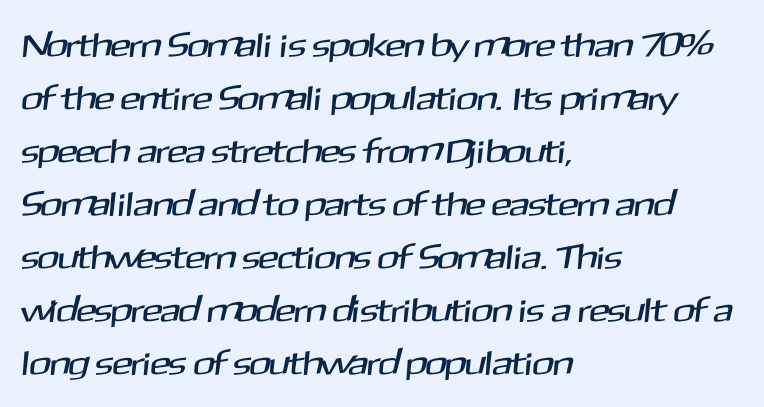
The image shows 34 px sans-serif type; set left-aligned, normal line spacing (1.56x), normal letter spacing, not underlined; medium stroke contrast and a medium x-height.
